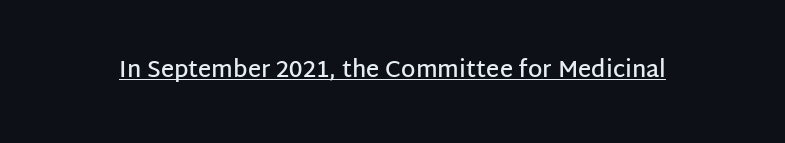
{"italic": "no", "bold": "semi", "underline": "yes", "letter_spacing": "normal", "letter_spacing_em": 0.0, "glyph_px": 23}
